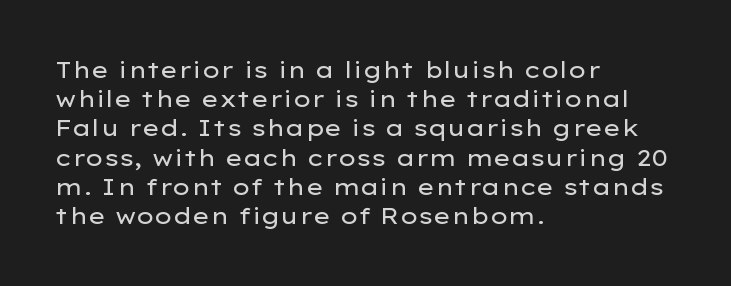
{"italic": "no", "bold": "no", "underline": "no", "align": "left", "line_spacing": "normal", "line_spacing_ratio": 1.27, "letter_spacing": "normal", "letter_spacing_em": 0.0, "glyph_px": 23}
